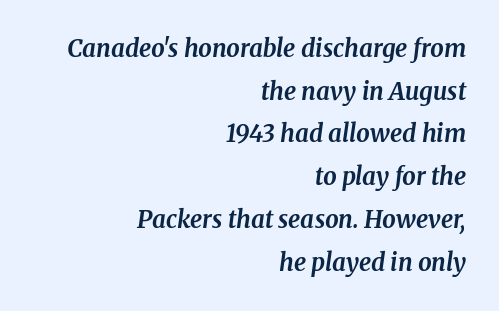
The image shows 24 px bold type, italic (leaning right); set right-aligned, line spacing 1.78x, normal letter spacing, not underlined.
